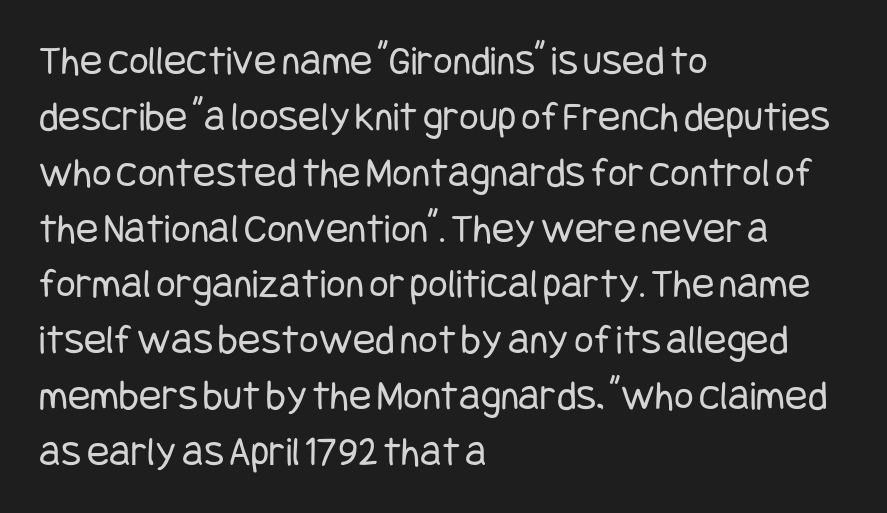
Q: Is the text bold? A: No.
Q: Is the text italic (slanted)? A: No, it is upright.
Q: Is the typeface a serif or a sans-serif typeface? A: Sans-serif.
Q: Is the text underlined? A: No.
Q: How is the paragraph aligned? A: Left-aligned.
Q: Is the spacing between letters normal or unusually wide? A: Normal.
Q: Is the spacing between lines tight, normal or loose? A: Normal.
Q: Width (condensed, normal, or wide)? A: Condensed.
Q: Stroke contrast? A: Low.
Q: x-height? A: Large.
